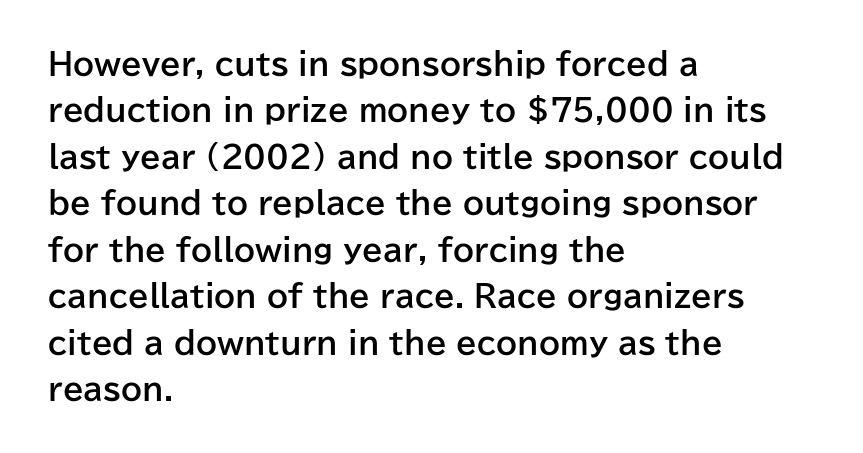
{"serif": "no", "italic": "no", "bold": "yes", "weight": "bold", "width": "normal", "stroke_contrast": "low", "x_height": "medium", "monospaced": "no", "underline": "no", "align": "left", "line_spacing": "normal", "line_spacing_ratio": 1.55, "letter_spacing": "normal", "letter_spacing_em": 0.0, "glyph_px": 30}
